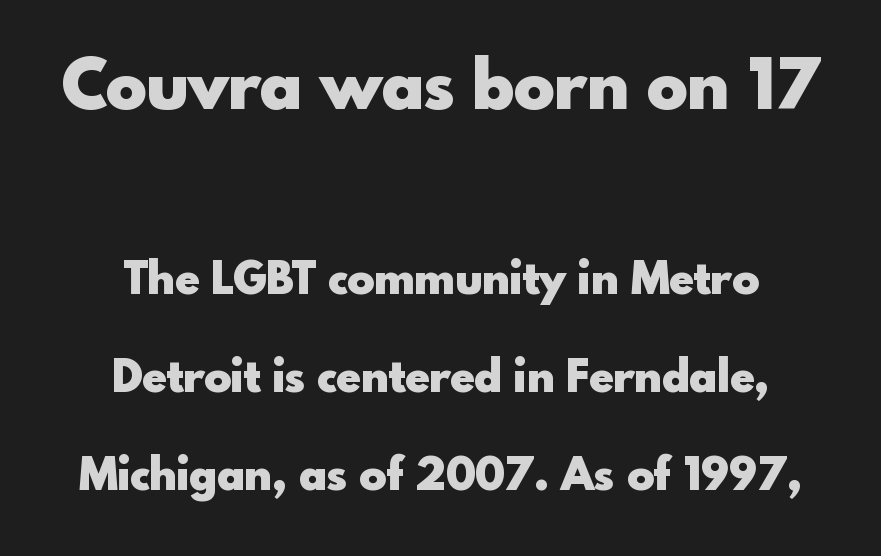
The image shows 68 px heavy sans-serif type, upright; set loose line spacing (2.18x), normal letter spacing, not underlined; the first (top) block is 1.51x larger; a small x-height.
